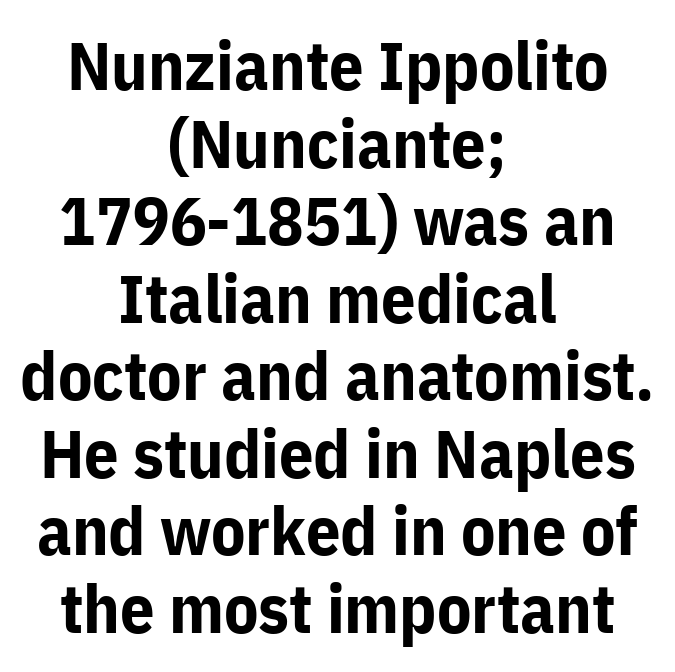
{"serif": "no", "italic": "no", "bold": "yes", "weight": "bold", "width": "normal", "stroke_contrast": "low", "x_height": "medium", "monospaced": "no", "underline": "no", "align": "center", "line_spacing": "tight", "line_spacing_ratio": 1.14, "letter_spacing": "normal", "letter_spacing_em": 0.0, "glyph_px": 68}
